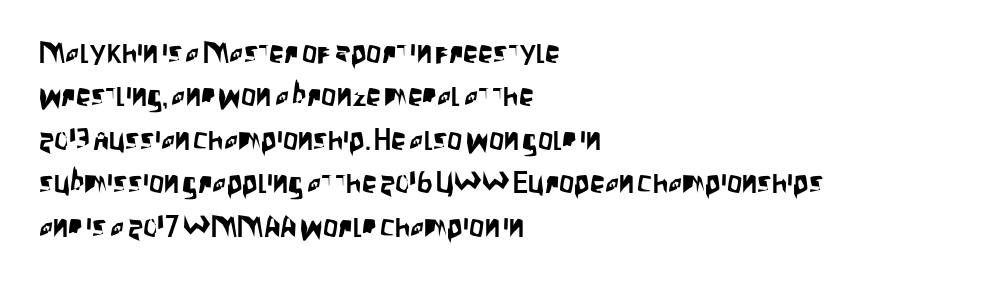
Check under the words: just untouched page. It's the straight-up-and-down kind of type. What's the leading like? Ordinary, nothing unusual. Leftover space on each line is placed entirely after the last word.
